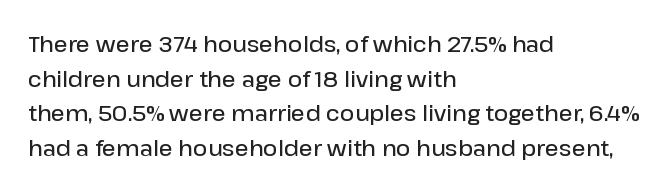
{"italic": "no", "bold": "semi", "underline": "no", "align": "left", "line_spacing": "normal", "line_spacing_ratio": 1.57, "letter_spacing": "normal", "letter_spacing_em": 0.0, "glyph_px": 22}
